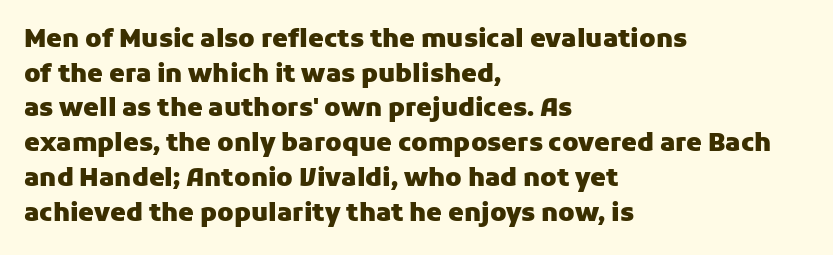
Q: Is the text bold? A: Yes.
Q: Is the text italic (slanted)? A: No, it is upright.
Q: Is the text underlined? A: No.
Q: How is the paragraph aligned? A: Left-aligned.
Q: Is the spacing between letters normal or unusually wide? A: Normal.
Q: Is the spacing between lines tight, normal or loose? A: Normal.
